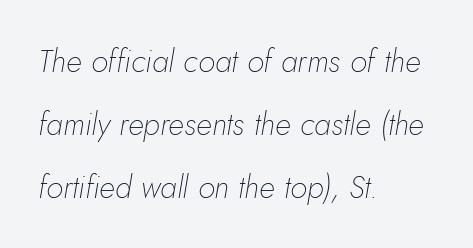
The image shows 31 px thin type, italic (leaning right); set left-aligned, loose line spacing (2.03x), normal letter spacing, not underlined; low stroke contrast and a small x-height.
